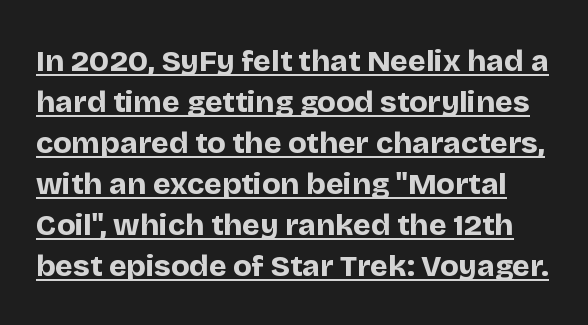
{"serif": "no", "italic": "no", "bold": "yes", "weight": "bold", "width": "normal", "stroke_contrast": "low", "x_height": "large", "monospaced": "no", "underline": "yes", "line_spacing": "normal", "line_spacing_ratio": 1.37, "letter_spacing": "normal", "letter_spacing_em": 0.0, "glyph_px": 30}
